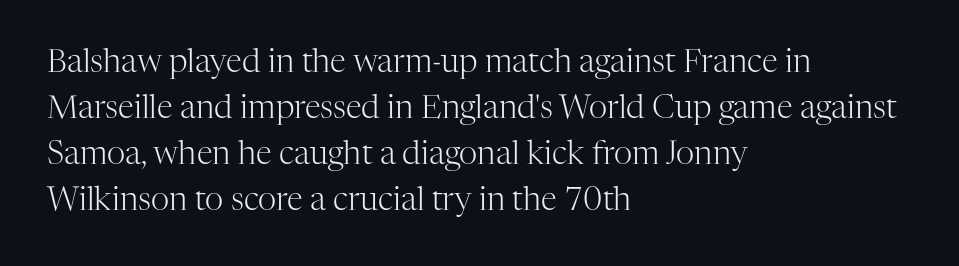
The strip under each line holds only bare page. The lettering stays uniformly vertical, giving the passage a roman look. The designer went with a serif here, giving each stem small feet. The paragraph has a hard left edge and a soft right edge. Evenly set lines give the paragraph a standard silhouette. Bold? No — there's no thickening of the strokes.
